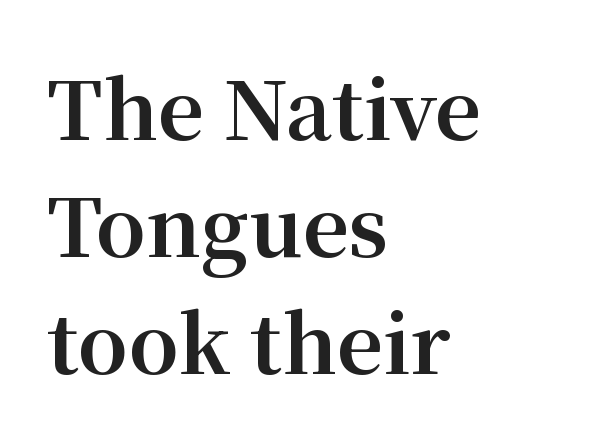
{"serif": "yes", "italic": "no", "bold": "yes", "weight": "bold", "width": "normal", "stroke_contrast": "medium", "x_height": "medium", "monospaced": "no", "underline": "no", "align": "left", "line_spacing": "normal", "line_spacing_ratio": 1.46, "letter_spacing": "normal", "letter_spacing_em": 0.0, "glyph_px": 80}
